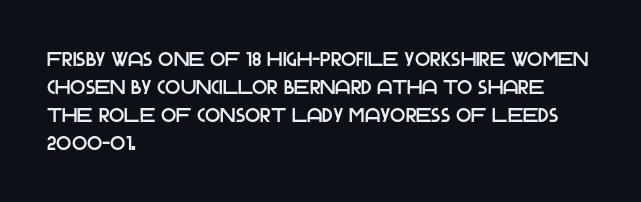
The image shows 20 px text type, upright; set left-aligned, normal line spacing (1.4x), normal letter spacing, not underlined.
